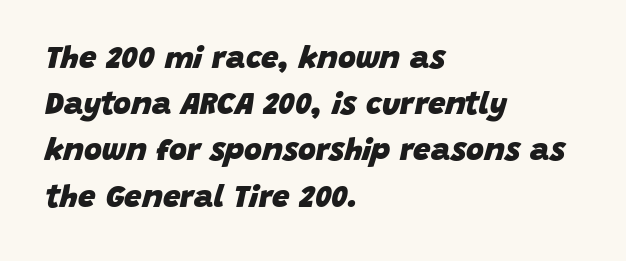
{"italic": "yes", "lean": "right", "slant_degrees": 15, "bold": "yes", "weight": "heavy", "width": "normal", "stroke_contrast": "low", "x_height": "large", "monospaced": "no", "underline": "no", "align": "left", "line_spacing": "normal", "line_spacing_ratio": 1.49, "letter_spacing": "normal", "letter_spacing_em": 0.0, "glyph_px": 31}
